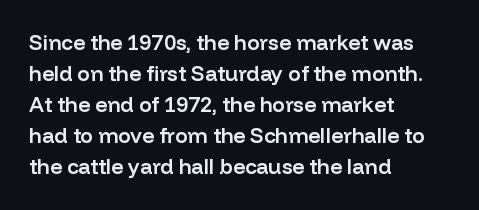
Observe the ordinary spacing: letters are neighbours, not strangers. Which margin do the lines hug? The left one — the right edge is uneven. Compared with typical paragraphs, the rows here are spaced about the same. Notice how the stems are strictly vertical — no italics here. Compared with an ordinary text face, these strokes are moderately heavier — a semibold. Clear beneath every line of the passage.
